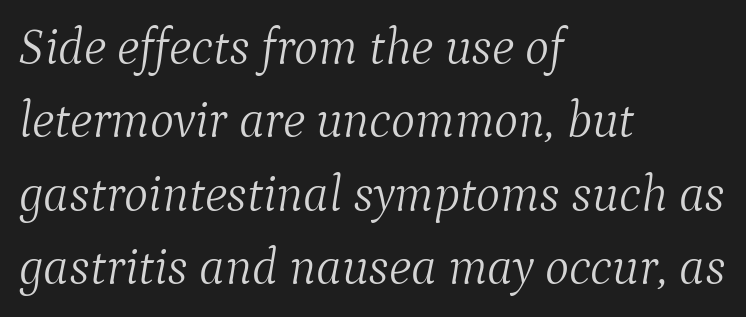
{"serif": "yes", "italic": "yes", "lean": "right", "slant_degrees": 9, "bold": "no", "weight": "light", "width": "normal", "stroke_contrast": "medium", "x_height": "medium", "monospaced": "no", "underline": "no", "align": "left", "line_spacing": "normal", "line_spacing_ratio": 1.44, "letter_spacing": "normal", "letter_spacing_em": 0.0, "glyph_px": 51}
